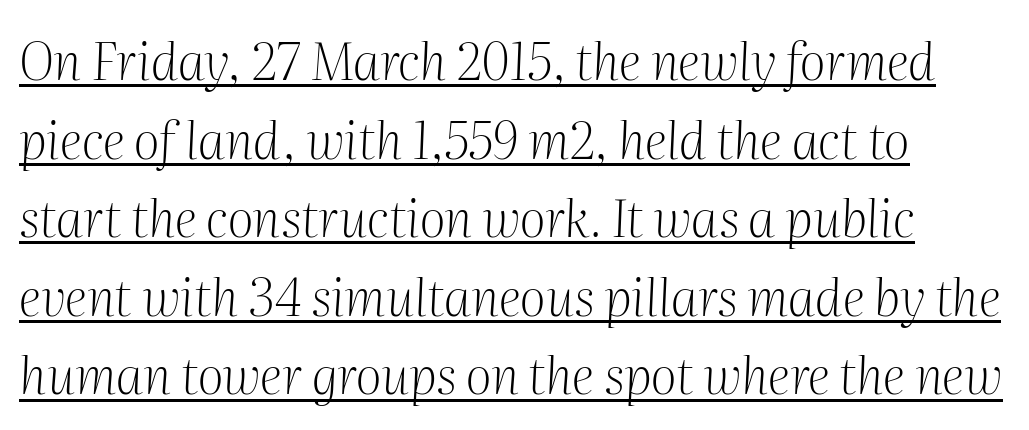
{"serif": "yes", "italic": "yes", "lean": "right", "slant_degrees": 2, "bold": "no", "weight": "light", "width": "normal", "stroke_contrast": "medium", "x_height": "medium", "monospaced": "no", "underline": "yes", "align": "left", "line_spacing": "normal", "line_spacing_ratio": 1.54, "letter_spacing": "normal", "letter_spacing_em": 0.0, "glyph_px": 51}
